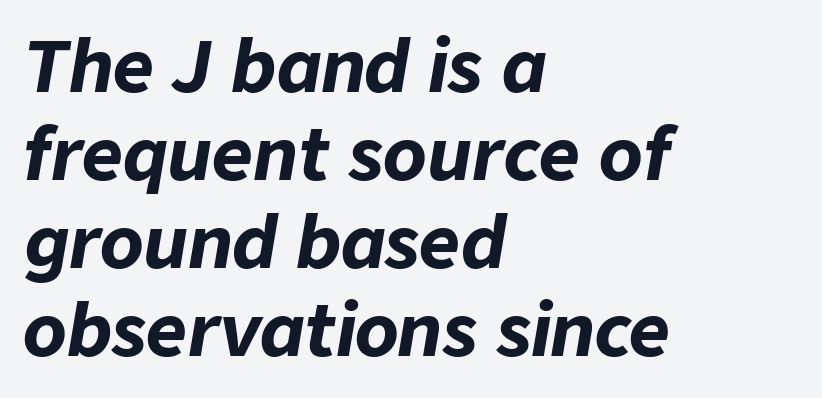
Here the glyphs are tracked normally, forming tight word shapes. The glyphs look as if they've been sheared to an angle. Here the designer chose a conventional face with non-uniform glyph widths. Chunky letters — that's bold for sure.
